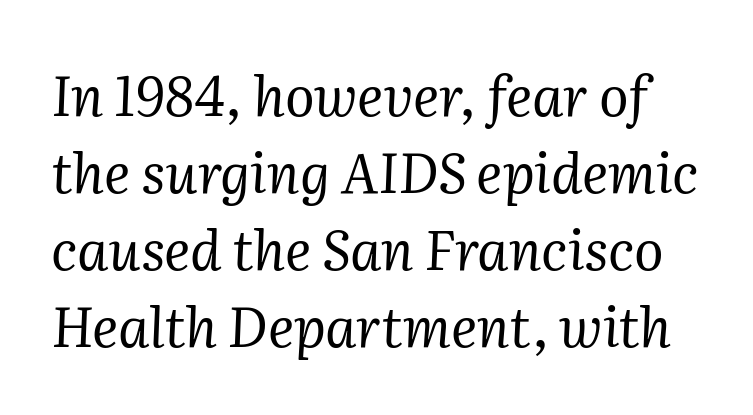
The image shows 55 px regular-weight serif type, italic (leaning right); set normal line spacing (1.4x), normal letter spacing, not underlined; medium stroke contrast and a medium x-height.
